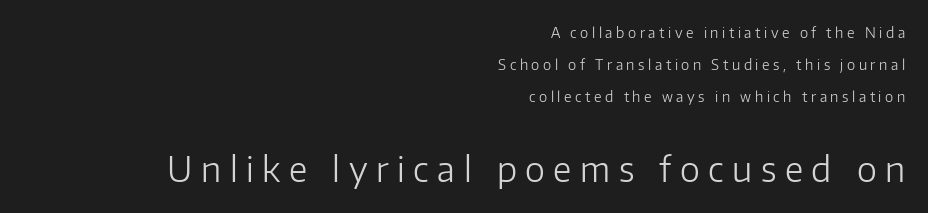
{"serif": "no", "italic": "no", "bold": "no", "weight": "light", "width": "normal", "stroke_contrast": "low", "x_height": "medium", "monospaced": "no", "underline": "no", "align": "right", "line_spacing": "loose", "line_spacing_ratio": 2.27, "letter_spacing": "wide", "letter_spacing_em": 0.25, "larger_block": "second", "size_ratio": 2.43, "glyph_px": 34}
